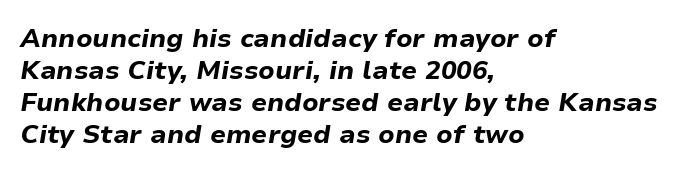
{"italic": "yes", "lean": "right", "slant_degrees": 9, "bold": "yes", "underline": "no", "align": "left", "line_spacing_ratio": 1.23, "letter_spacing": "normal", "letter_spacing_em": 0.0, "glyph_px": 26}
